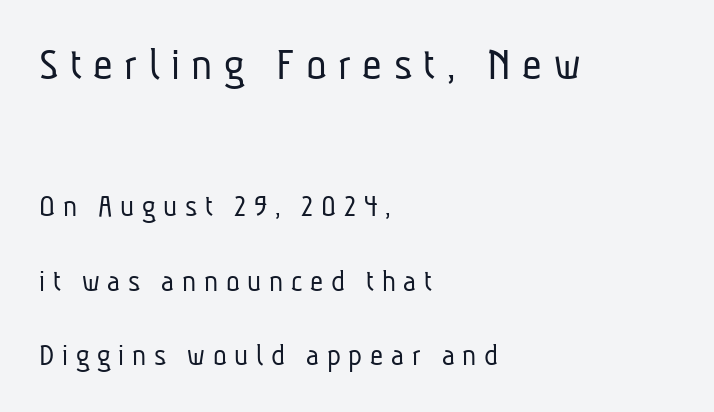
The passage shown stacks its lines with a broad gap. Type style note: lacks serifs. Do the characters align in a grid? No, the font is proportional. Of the two passages, the one on top uses the larger point size.
